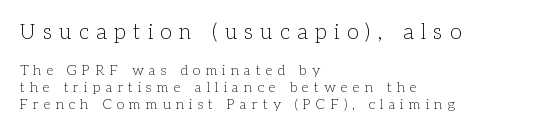
The image shows 21 px text type, upright; set left-aligned, line spacing 1.2x, unusually wide letter spacing (+0.36 em), not underlined; the first (top) block is 1.5x larger.
